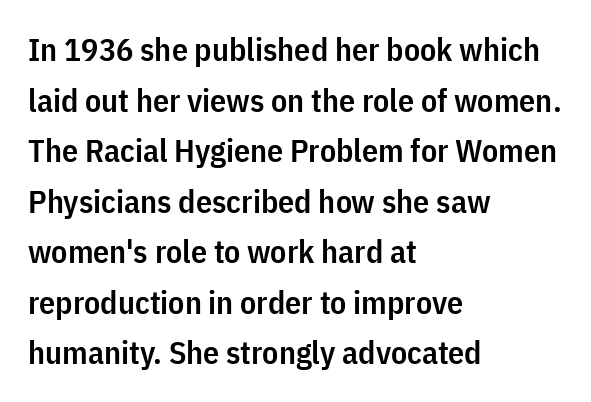
Q: Is the text bold? A: Semi-bold.
Q: Is the text italic (slanted)? A: No, it is upright.
Q: Is the typeface a serif or a sans-serif typeface? A: Sans-serif.
Q: Is the text underlined? A: No.
Q: How is the paragraph aligned? A: Left-aligned.
Q: Is the spacing between letters normal or unusually wide? A: Normal.
Q: Is the spacing between lines tight, normal or loose? A: Normal.
Q: Width (condensed, normal, or wide)? A: Condensed.
Q: Stroke contrast? A: Low.
Q: x-height? A: Medium.
Q: Monospaced? A: No.
